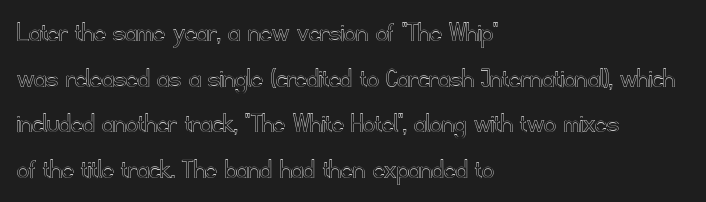
Q: Is the text italic (slanted)? A: No, it is upright.
Q: Is the text underlined? A: No.
Q: How is the paragraph aligned? A: Left-aligned.
Q: Is the spacing between letters normal or unusually wide? A: Normal.
Q: Is the spacing between lines tight, normal or loose? A: Normal.
Q: Width (condensed, normal, or wide)? A: Normal.
Q: x-height? A: Small.
Q: Monospaced? A: No.
